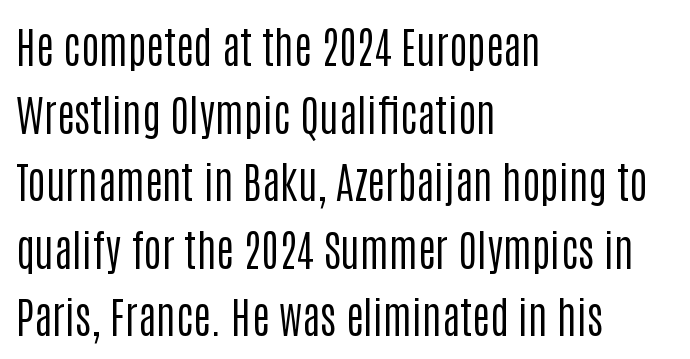
A typesetter would call this leading conventional body-copy spacing. The type sits square on the baseline with zero lean. Here the glyphs are tracked normally, forming tight word shapes. The area under the type is left untouched. Note the varied advance widths — an 'i' is clearly narrower than an 'm'.
